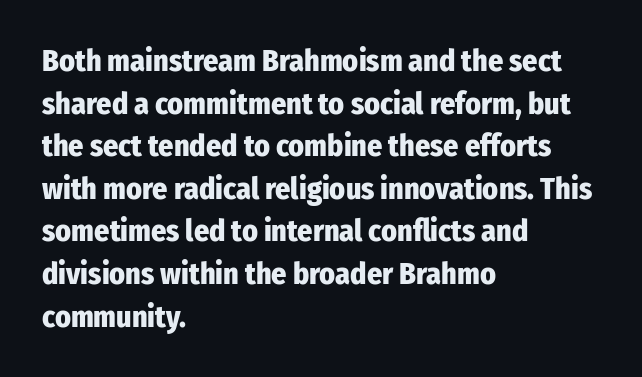
The image shows 30 px heavy, condensed sans-serif type, upright; set left-aligned, normal line spacing (1.42x), normal letter spacing, not underlined; low stroke contrast and a medium x-height.
